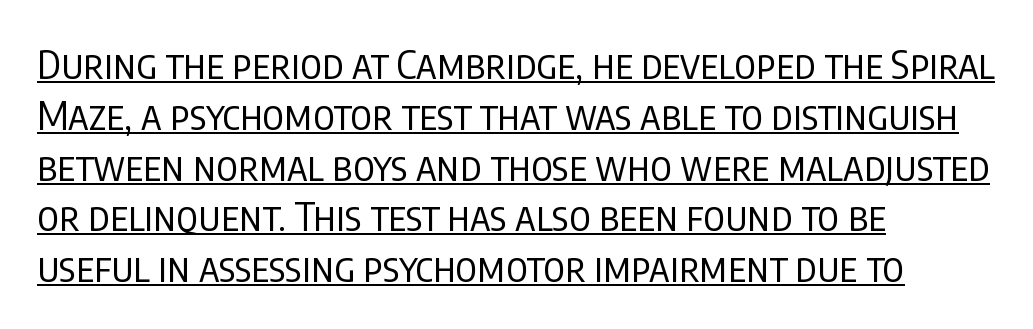
The letterforms sit at book weight or below. Looks like regular typesetting: each glyph gets only the width it needs. Is the letter spacing exaggerated? No — it looks like the ordinary default. Evenly set lines give the paragraph a standard silhouette. Ordinary non-slanted type is in use.
